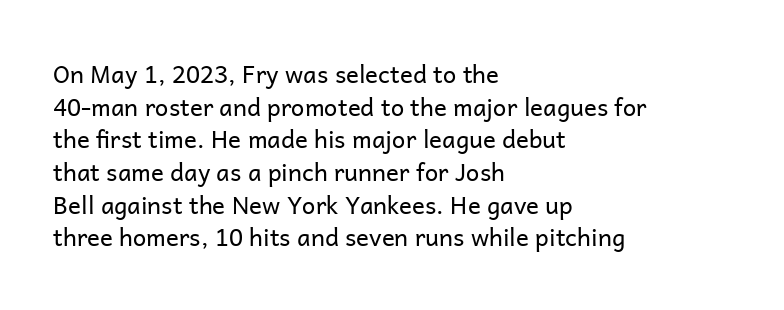
Plain, unruled lines of type. Ordinary non-slanted type is in use. Does extra space separate the letters? No, they use regular spacing. This is not heavy type; no bold has been used. These lines sit exactly where default settings would place them. Reading down the block, your eye returns to a fixed left position each line.
